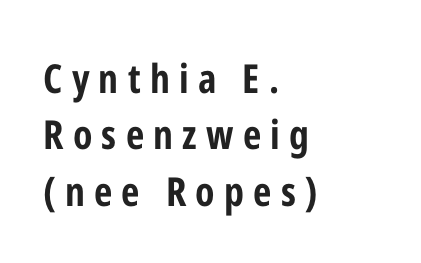
The image shows 40 px bold, condensed sans-serif type, upright; set left-aligned, normal line spacing (1.41x), unusually wide letter spacing (+0.23 em), not underlined; low stroke contrast and a medium x-height.
